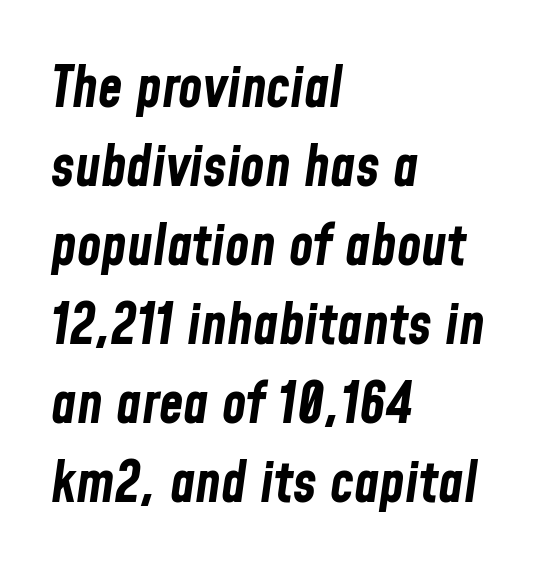
Q: Is the text bold? A: Yes.
Q: Is the text italic (slanted)? A: Yes, it leans right by about 8 degrees.
Q: Is the text underlined? A: No.
Q: How is the paragraph aligned? A: Left-aligned.
Q: Is the spacing between letters normal or unusually wide? A: Normal.
Q: Is the spacing between lines tight, normal or loose? A: Normal.
Q: Width (condensed, normal, or wide)? A: Condensed.
Q: Stroke contrast? A: Low.
Q: x-height? A: Medium.
Q: Monospaced? A: No.
